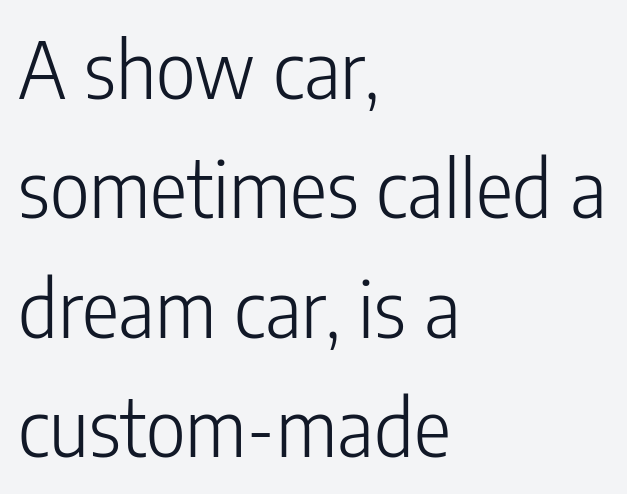
The image shows 78 px light, condensed sans-serif type, upright; set left-aligned, normal line spacing (1.53x), normal letter spacing, not underlined; low stroke contrast and a medium x-height.
